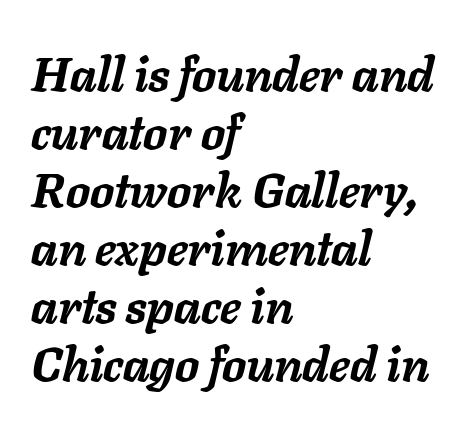
The image shows 48 px semibold type, italic (leaning right); set left-aligned, line spacing 1.21x, normal letter spacing, not underlined; low stroke contrast and a medium x-height.
